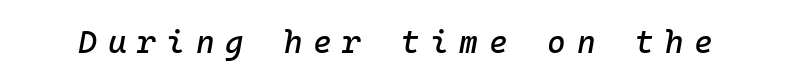
The image shows 32 px text type, italic (leaning right), monospaced; set unusually wide letter spacing (+0.33 em), not underlined; low stroke contrast and a medium x-height.
